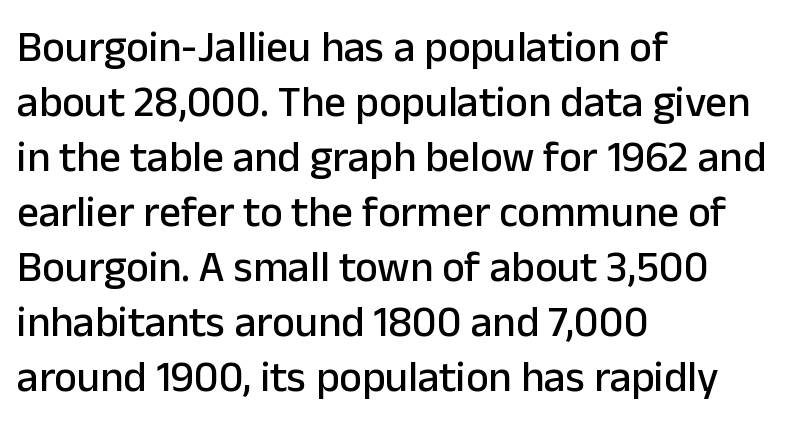
Q: Is the text italic (slanted)? A: No, it is upright.
Q: Is the typeface a serif or a sans-serif typeface? A: Sans-serif.
Q: Is the text underlined? A: No.
Q: How is the paragraph aligned? A: Left-aligned.
Q: Is the spacing between letters normal or unusually wide? A: Normal.
Q: Is the spacing between lines tight, normal or loose? A: Normal.
Q: Width (condensed, normal, or wide)? A: Normal.
Q: Stroke contrast? A: Low.
Q: x-height? A: Medium.
Q: Monospaced? A: No.
